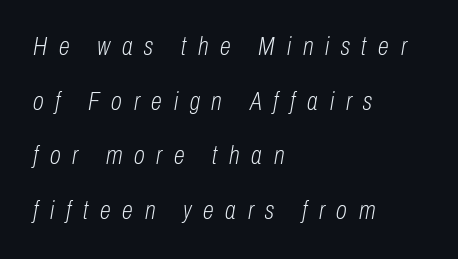
The image shows 25 px text type, italic (leaning right); set left-aligned, loose line spacing (2.19x), unusually wide letter spacing (+0.47 em), not underlined.
